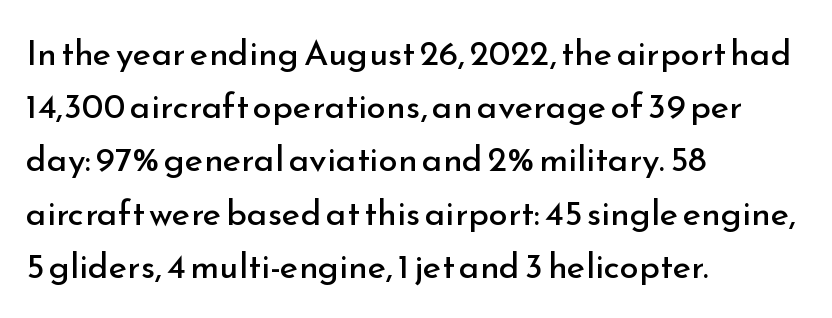
{"serif": "no", "italic": "no", "bold": "no", "weight": "regular", "width": "normal", "stroke_contrast": "low", "x_height": "small", "monospaced": "no", "underline": "no", "align": "left", "line_spacing": "normal", "line_spacing_ratio": 1.52, "letter_spacing": "normal", "letter_spacing_em": 0.0, "glyph_px": 35}
